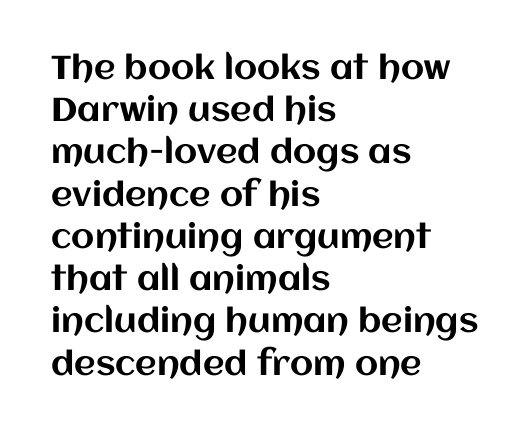
The image shows 33 px text type, upright; set left-aligned, normal line spacing (1.28x), normal letter spacing, not underlined; medium stroke contrast and a large x-height.
